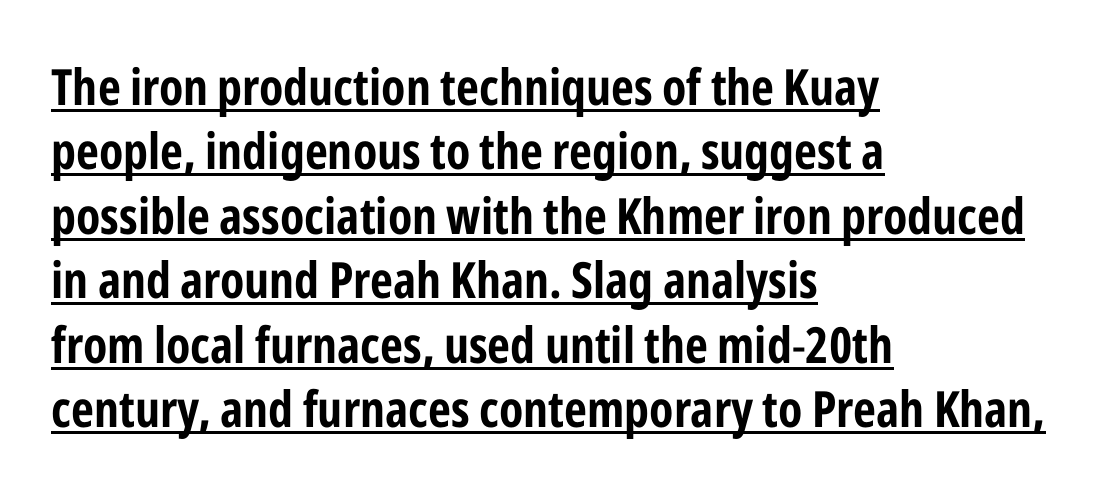
The image shows 50 px condensed sans-serif type, upright; set left-aligned, normal line spacing (1.29x), normal letter spacing, underlined; low stroke contrast and a medium x-height.
